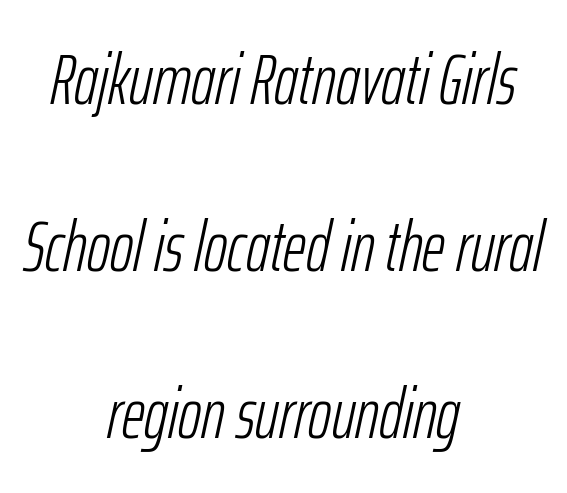
Leftover space on each line is divided equally before and after the words. The words here are not underlined. If you measured baseline to baseline, you'd find a long distance. Compared with typical body copy, the letter spacing here is the same.
